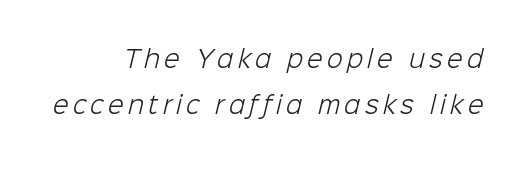
Weight class: somewhere from thin through regular. Teacher's note: observe the even right margin — that is flush-right alignment. Check the space under the baseline: it is left empty. Honestly, the rows look like they've been pulled way apart.
